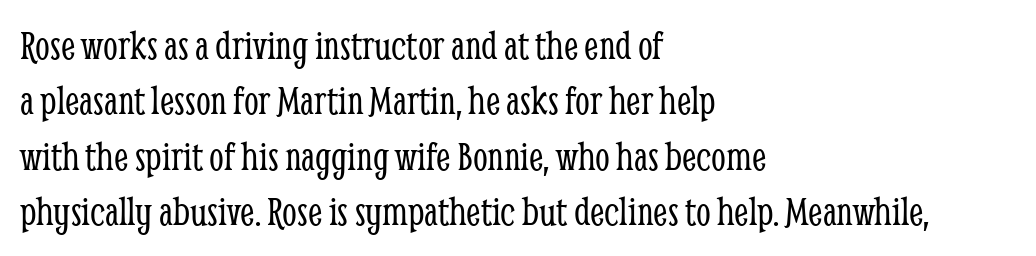
The space between consecutive lines is moderate. Letters rest on an invisible, unmarked baseline. The lines in this sample share a left origin and differ only in where they stop. The font family rendered here belongs to the serif group.
